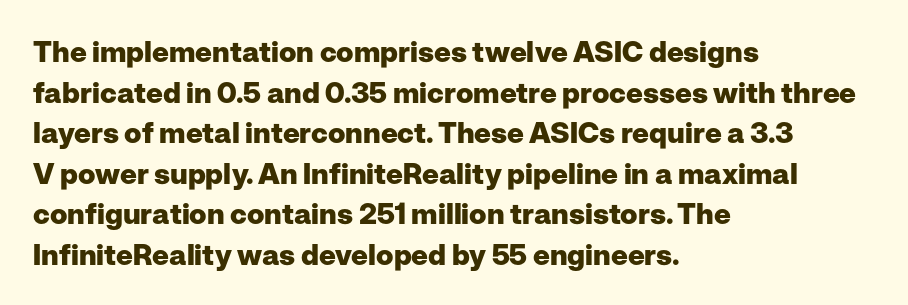
Q: Is the text bold? A: Yes.
Q: Is the text italic (slanted)? A: No, it is upright.
Q: Is the typeface a serif or a sans-serif typeface? A: Sans-serif.
Q: Is the text underlined? A: No.
Q: How is the paragraph aligned? A: Left-aligned.
Q: Is the spacing between letters normal or unusually wide? A: Normal.
Q: Is the spacing between lines tight, normal or loose? A: Normal.
Q: Width (condensed, normal, or wide)? A: Normal.
Q: Stroke contrast? A: Low.
Q: x-height? A: Medium.
Q: Monospaced? A: No.
